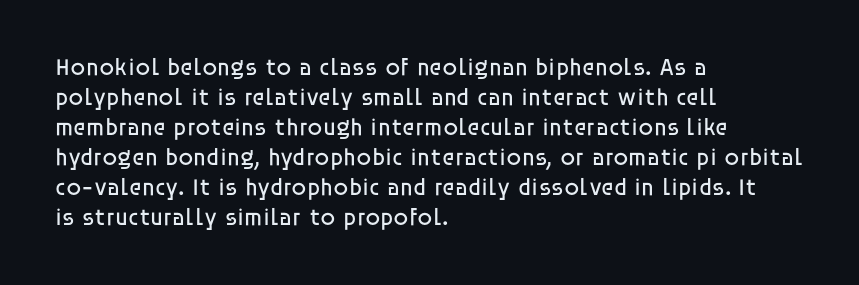
Q: Is the text bold? A: No.
Q: Is the text italic (slanted)? A: No, it is upright.
Q: Is the text underlined? A: No.
Q: How is the paragraph aligned? A: Left-aligned.
Q: Is the spacing between letters normal or unusually wide? A: Normal.
Q: Is the spacing between lines tight, normal or loose? A: Normal.
